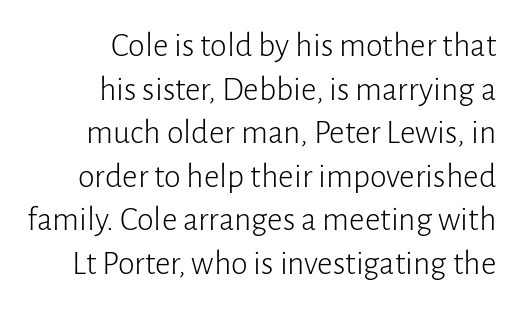
The image shows 34 px light sans-serif type, upright; set right-aligned, normal line spacing (1.28x), normal letter spacing, not underlined; low stroke contrast and a medium x-height.
